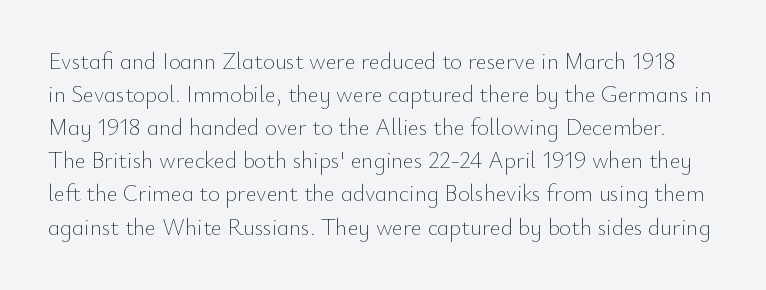
The gap between lines stays unmarked. Heft: none added — not bold. This rendering leaves character spacing at its baseline value. Do the letters lean? They stand straight. The rendering uses a moderate line-height, typical for paragraphs.
